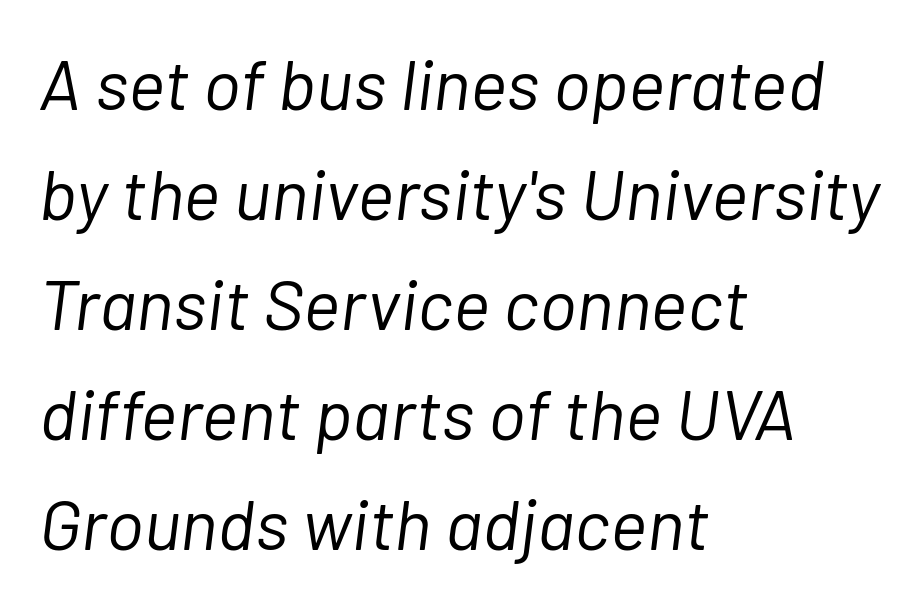
The designer left line spacing at the default. Emphasis-style slanted type is in use. A typesetter would call this proportional, since set widths differ per character. The zone under the glyphs is completely vacant. The characters are drawn with everyday or finer stroke widths. Horizontal alignment here is leftward, the default for most running prose.
